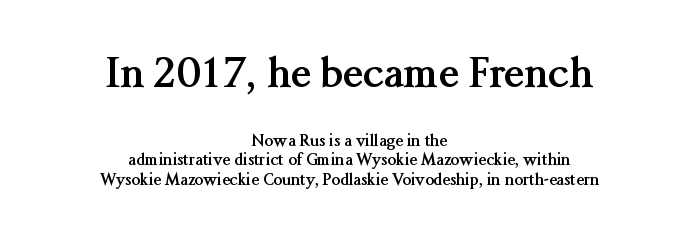
{"serif": "yes", "italic": "no", "bold": "yes", "weight": "semibold", "width": "normal", "stroke_contrast": "medium", "x_height": "medium", "monospaced": "no", "underline": "no", "align": "center", "line_spacing_ratio": 1.22, "letter_spacing": "normal", "letter_spacing_em": 0.0, "larger_block": "first", "size_ratio": 2.56, "glyph_px": 41}
